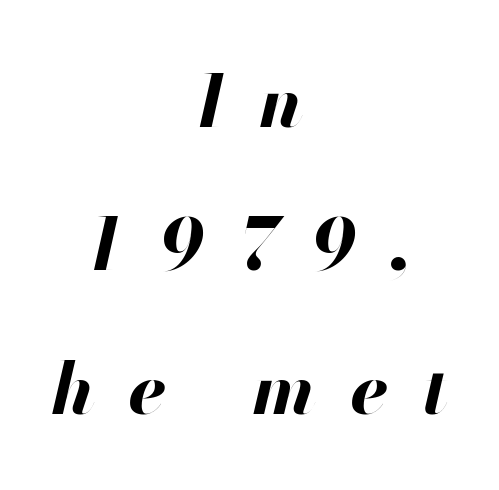
Q: Is the text bold? A: Yes.
Q: Is the text italic (slanted)? A: Yes, it leans right by about 13 degrees.
Q: Is the text underlined? A: No.
Q: How is the paragraph aligned? A: Centered.
Q: Is the spacing between letters normal or unusually wide? A: Unusually wide.
Q: Is the spacing between lines tight, normal or loose? A: Loose.
Q: Width (condensed, normal, or wide)? A: Normal.
Q: Stroke contrast? A: High.
Q: x-height? A: Small.
Q: Monospaced? A: No.
